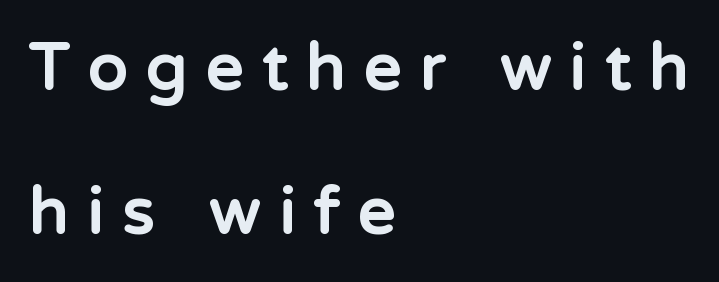
The image shows 65 px bold sans-serif type, upright; set left-aligned, loose line spacing (2.22x), unusually wide letter spacing (+0.29 em), not underlined; low stroke contrast and a medium x-height.
